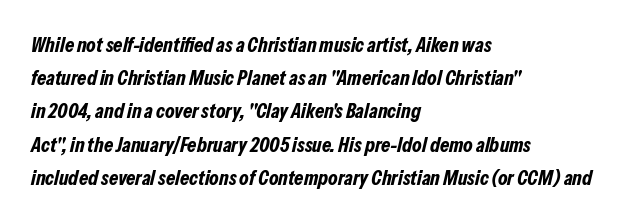
Caption: bold face, heavy strokes. The text carries the slant typical of an italic or oblique font. Glance below the letters and you will spot only blank space. The paragraph shown leans on its left margin.
